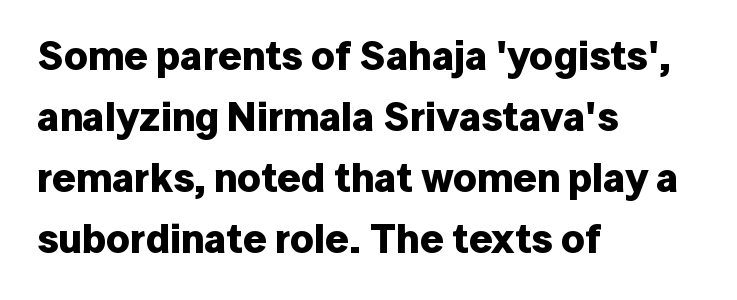
The image shows 41 px bold sans-serif type, upright; set left-aligned, normal line spacing (1.49x), normal letter spacing, not underlined; low stroke contrast and a medium x-height.
